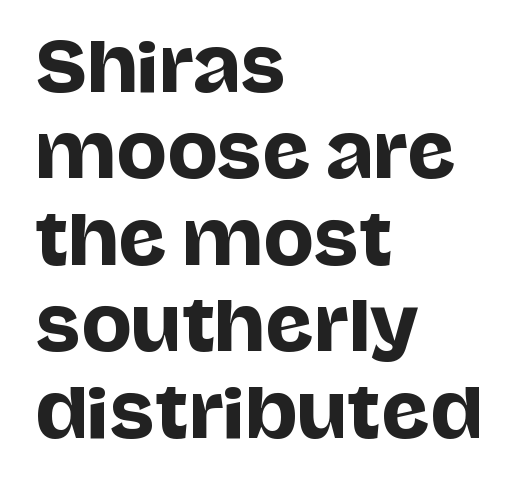
Is this a fixed-width face? No — the glyphs have proportional, varying widths. The letters stand straight up with perfectly vertical stems. Reading down the column, the eye jumps a familiar distance to each next line. A clean baseline with only descenders dipping below it. Typographically, this falls in the sans-serif category.
